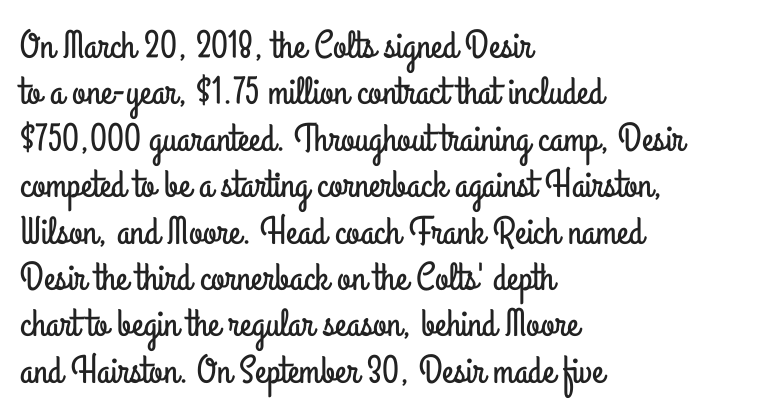
The image shows 39 px condensed sans-serif type, upright; set left-aligned, line spacing 1.19x, normal letter spacing, not underlined; low stroke contrast and a small x-height.
